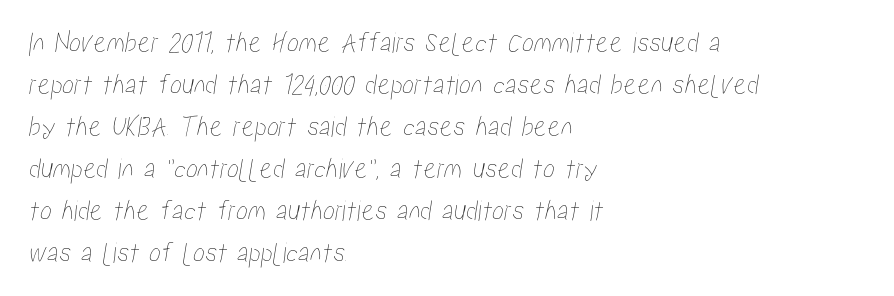
{"width": "condensed", "stroke_contrast": "low", "x_height": "medium", "monospaced": "no", "underline": "no", "align": "left", "line_spacing": "normal", "line_spacing_ratio": 1.4, "letter_spacing": "normal", "letter_spacing_em": 0.0, "glyph_px": 30}
